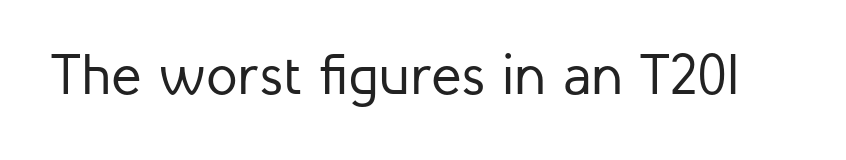
{"serif": "no", "italic": "no", "bold": "no", "weight": "regular", "width": "normal", "stroke_contrast": "low", "x_height": "medium", "monospaced": "no", "underline": "no", "letter_spacing": "normal", "letter_spacing_em": 0.0, "glyph_px": 57}
